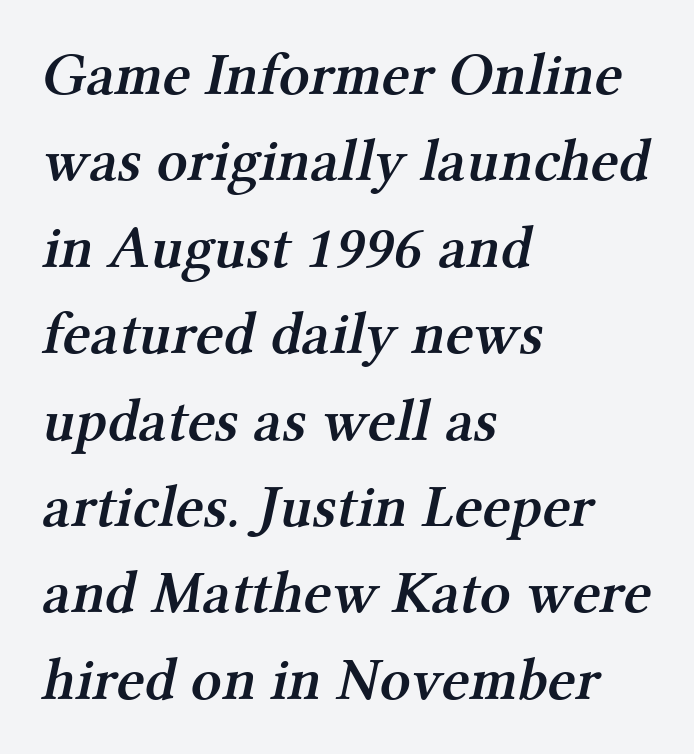
The image shows 60 px semibold serif type; set left-aligned, normal line spacing (1.44x), normal letter spacing, not underlined; medium stroke contrast and a medium x-height.
